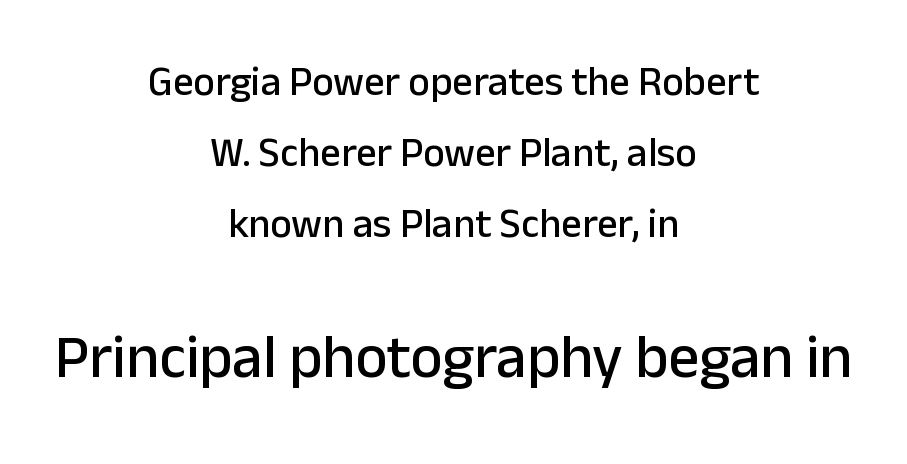
Q: Is the text italic (slanted)? A: No, it is upright.
Q: Is the typeface a serif or a sans-serif typeface? A: Sans-serif.
Q: Is the text underlined? A: No.
Q: How is the paragraph aligned? A: Centered.
Q: Is the spacing between letters normal or unusually wide? A: Normal.
Q: Which block of text is set in a larger size, the first (top) or the second (bottom)? A: The second (bottom) one.
Q: Width (condensed, normal, or wide)? A: Normal.
Q: Stroke contrast? A: Low.
Q: x-height? A: Medium.
Q: Monospaced? A: No.
